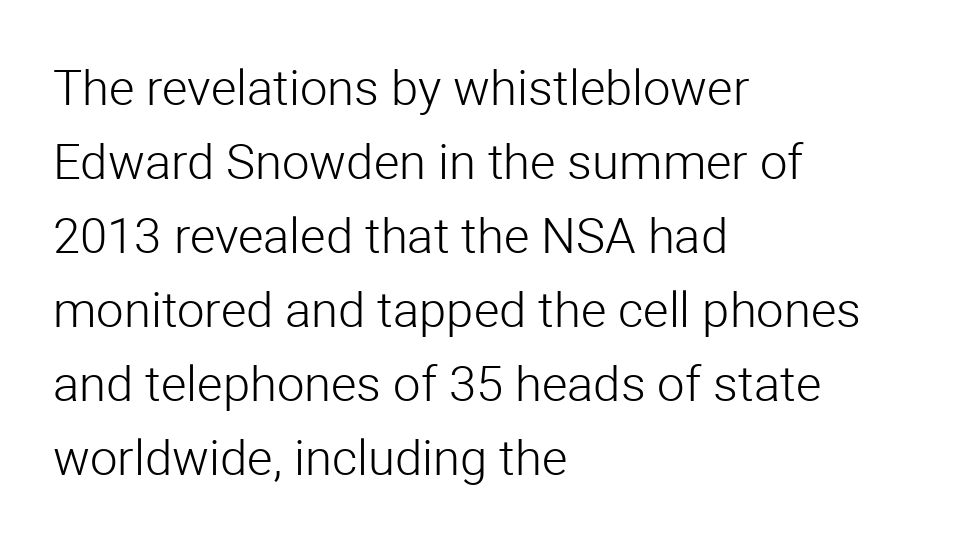
The image shows 49 px light sans-serif type, upright; set left-aligned, normal line spacing (1.51x), normal letter spacing, not underlined; low stroke contrast and a medium x-height.
